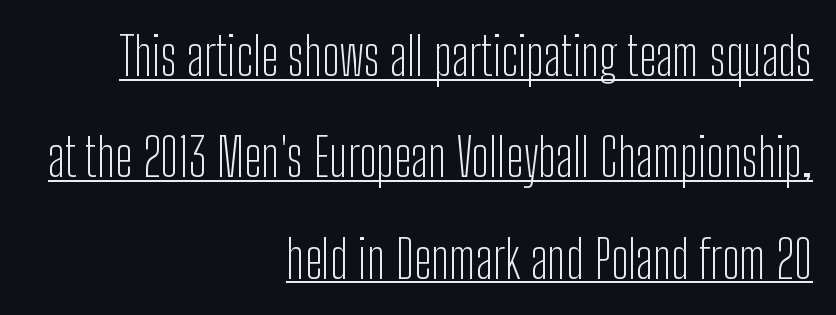
Q: Is the text bold? A: No.
Q: Is the text italic (slanted)? A: No, it is upright.
Q: Is the typeface a serif or a sans-serif typeface? A: Sans-serif.
Q: Is the text underlined? A: Yes.
Q: How is the paragraph aligned? A: Right-aligned.
Q: Is the spacing between letters normal or unusually wide? A: Normal.
Q: Is the spacing between lines tight, normal or loose? A: Loose.
Q: Width (condensed, normal, or wide)? A: Condensed.
Q: Stroke contrast? A: Low.
Q: x-height? A: Medium.
Q: Monospaced? A: No.
